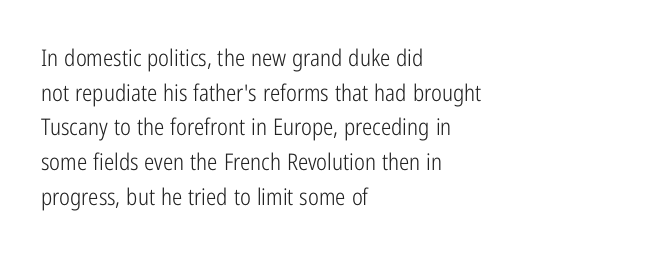
{"italic": "no", "bold": "no", "underline": "no", "align": "left", "line_spacing": "normal", "line_spacing_ratio": 1.51, "letter_spacing": "normal", "letter_spacing_em": 0.0, "glyph_px": 23}
